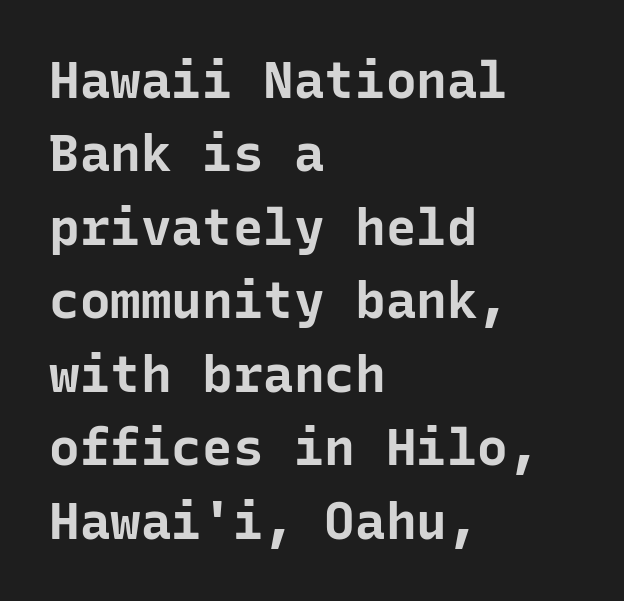
Beneath every word, the page is bare. I'd call this a sans setting — the letters go barefoot. The gaps between neighbouring characters are ordinary and unremarkable. The face used here has the dense, thick strokes of a bold.
